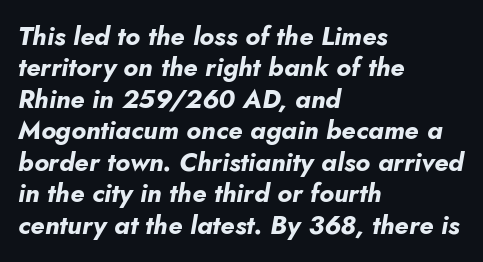
Q: Is the text bold? A: Yes.
Q: Is the text italic (slanted)? A: Yes, it leans right by about 10 degrees.
Q: Is the text underlined? A: No.
Q: How is the paragraph aligned? A: Left-aligned.
Q: Is the spacing between letters normal or unusually wide? A: Normal.
